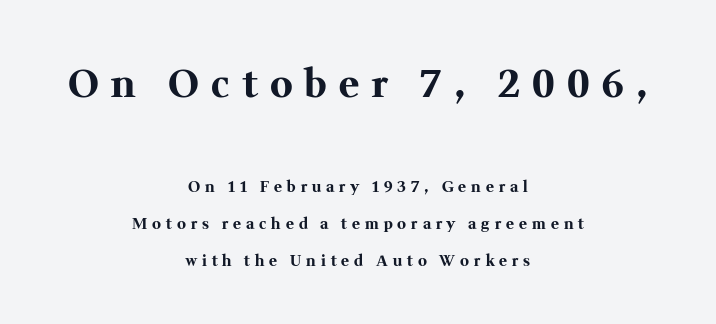
The image shows 38 px bold serif type, upright; set centered, loose line spacing (2.45x), unusually wide letter spacing (+0.33 em), not underlined; the first (top) block is 2.53x larger; medium stroke contrast and a medium x-height.
